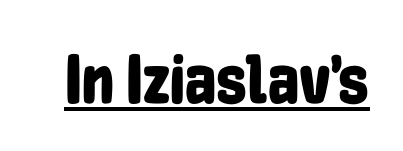
The image shows 69 px condensed sans-serif type, upright; set normal letter spacing, underlined; low stroke contrast and a medium x-height.
